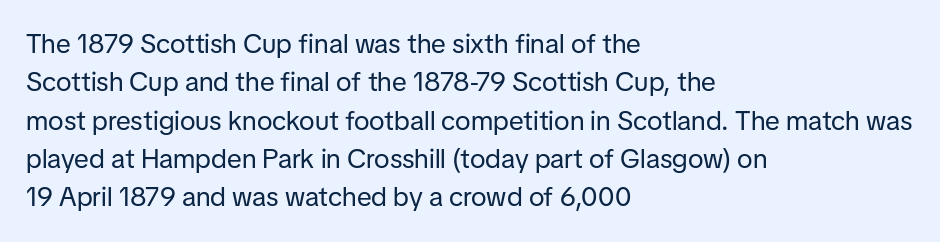
Q: Is the text bold? A: No.
Q: Is the text italic (slanted)? A: No, it is upright.
Q: Is the text underlined? A: No.
Q: How is the paragraph aligned? A: Left-aligned.
Q: Is the spacing between letters normal or unusually wide? A: Normal.
Q: Is the spacing between lines tight, normal or loose? A: Normal.
